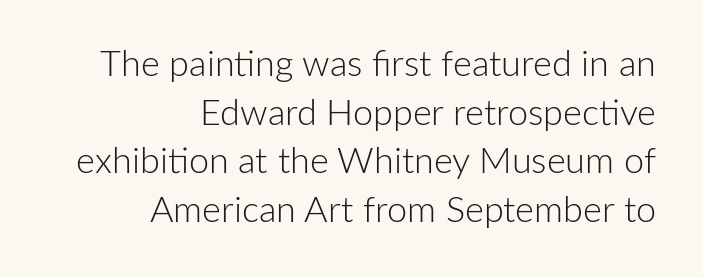
The image shows 36 px light sans-serif type, upright; set right-aligned, normal line spacing (1.35x), normal letter spacing, not underlined; low stroke contrast and a medium x-height.
